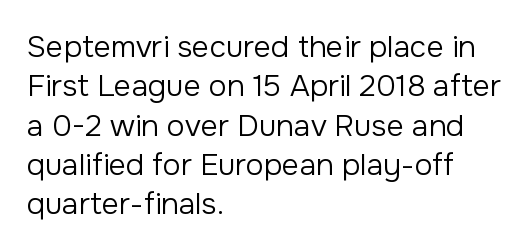
Q: Is the text bold? A: No.
Q: Is the text italic (slanted)? A: No, it is upright.
Q: Is the typeface a serif or a sans-serif typeface? A: Sans-serif.
Q: Is the text underlined? A: No.
Q: How is the paragraph aligned? A: Left-aligned.
Q: Is the spacing between letters normal or unusually wide? A: Normal.
Q: Is the spacing between lines tight, normal or loose? A: Normal.
Q: Width (condensed, normal, or wide)? A: Normal.
Q: Stroke contrast? A: Low.
Q: x-height? A: Medium.
Q: Monospaced? A: No.
